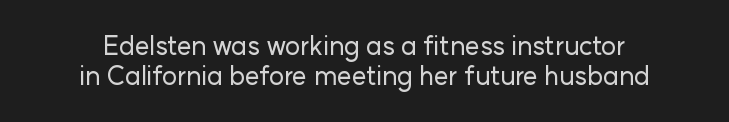
{"italic": "no", "underline": "no", "line_spacing_ratio": 1.17, "letter_spacing": "normal", "letter_spacing_em": 0.0, "glyph_px": 26}
